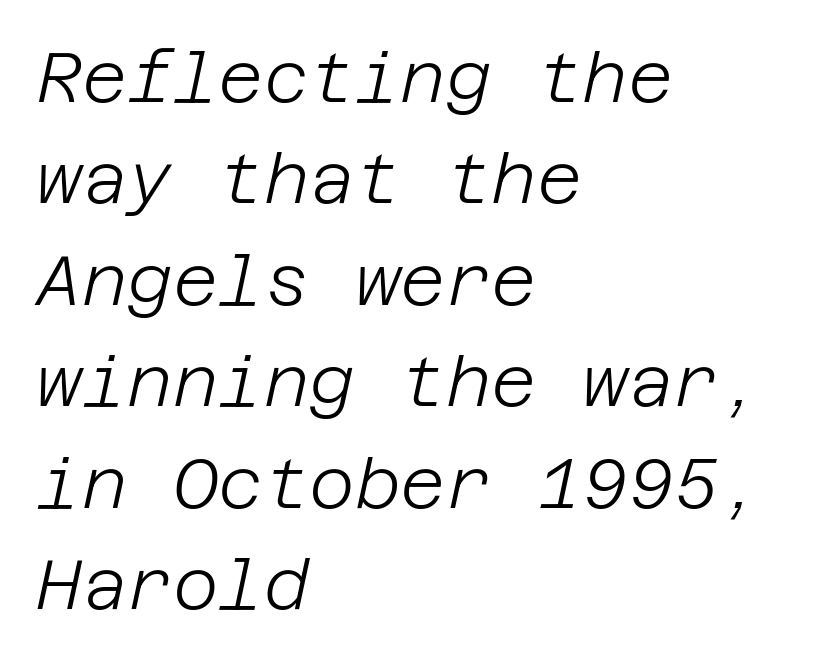
{"italic": "yes", "lean": "right", "slant_degrees": 12, "bold": "no", "weight": "light", "width": "normal", "stroke_contrast": "low", "x_height": "large", "underline": "no", "align": "left", "line_spacing": "normal", "line_spacing_ratio": 1.45, "letter_spacing": "normal", "letter_spacing_em": 0.0, "glyph_px": 70}
